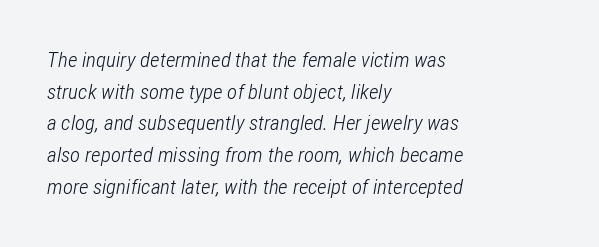
The vertical gap from one line to the next is medium. The space directly below the letters is spotless. The face looks like a standard text weight, possibly lighter. The lines in this sample share a left origin and differ only in where they stop. This sample uses an oblique cut, with every glyph tilted off the vertical. Observe the ordinary spacing: letters are neighbours, not strangers.
